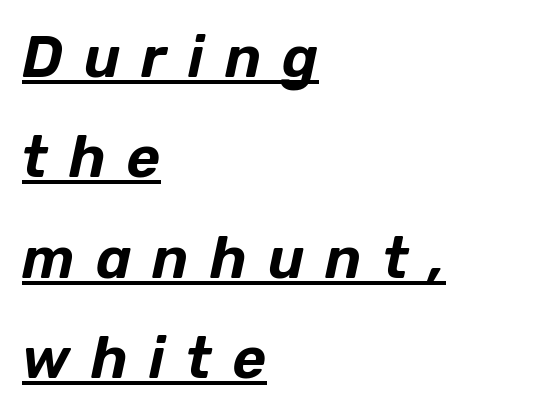
The image shows 58 px text type, italic (leaning right); set left-aligned, line spacing 1.73x, unusually wide letter spacing (+0.36 em), underlined; low stroke contrast and a medium x-height.
